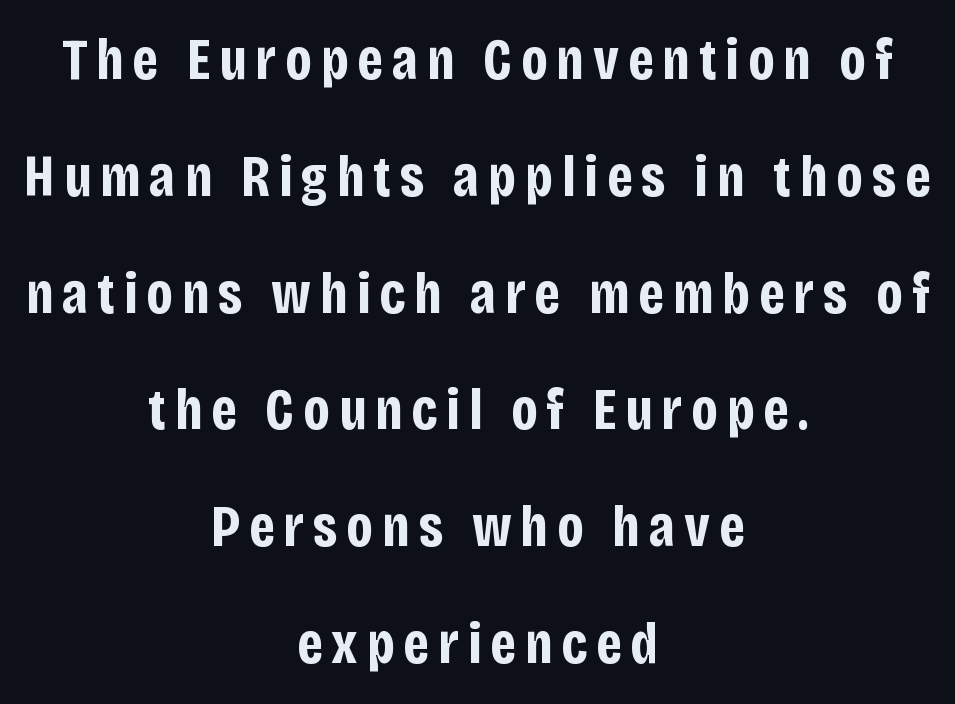
{"serif": "no", "italic": "no", "bold": "yes", "weight": "bold", "width": "condensed", "stroke_contrast": "low", "x_height": "large", "monospaced": "no", "underline": "no", "align": "center", "line_spacing": "loose", "line_spacing_ratio": 1.98, "glyph_px": 59}
